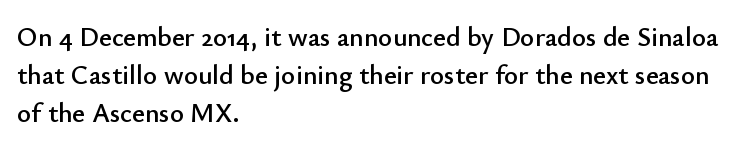
The image shows 27 px text type, upright; set left-aligned, normal line spacing (1.41x), normal letter spacing, not underlined.
